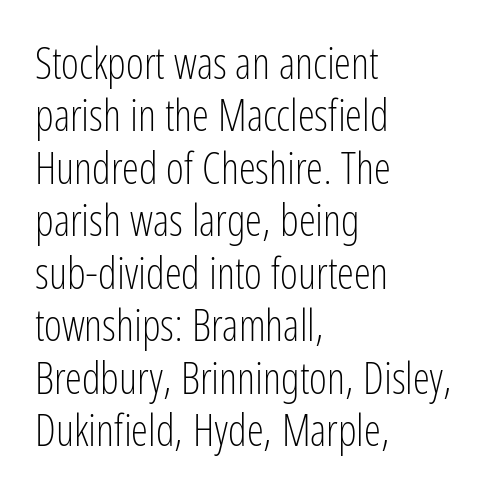
Q: Is the text bold? A: No.
Q: Is the text italic (slanted)? A: No, it is upright.
Q: Is the typeface a serif or a sans-serif typeface? A: Sans-serif.
Q: Is the text underlined? A: No.
Q: How is the paragraph aligned? A: Left-aligned.
Q: Is the spacing between letters normal or unusually wide? A: Normal.
Q: Width (condensed, normal, or wide)? A: Condensed.
Q: Stroke contrast? A: Low.
Q: x-height? A: Medium.
Q: Monospaced? A: No.
